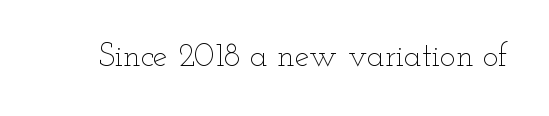
Q: Is the text bold? A: No.
Q: Is the text italic (slanted)? A: No, it is upright.
Q: Is the text underlined? A: No.
Q: Is the spacing between letters normal or unusually wide? A: Normal.
Q: Width (condensed, normal, or wide)? A: Wide.
Q: Stroke contrast? A: Low.
Q: x-height? A: Small.
Q: Monospaced? A: No.
